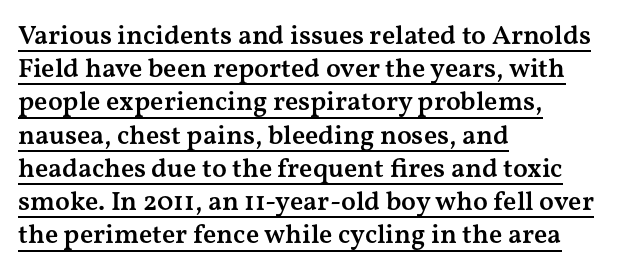
{"italic": "no", "bold": "semi", "underline": "yes", "align": "left", "line_spacing_ratio": 1.23, "letter_spacing": "normal", "letter_spacing_em": 0.0, "glyph_px": 27}
